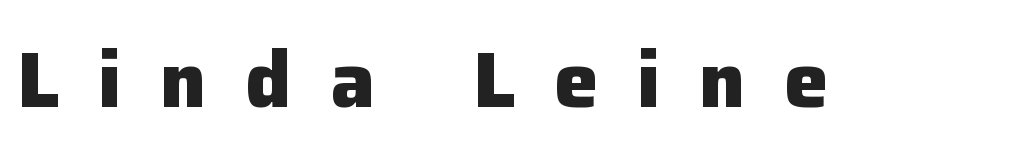
Descender tails drop into unmarked territory. These lines are rendered in a variable-pitch font. If you drew a line through each stem, it would be perfectly vertical. Substantial extra tracking has been applied to these lines. Typographically, this falls in the sans-serif category.
